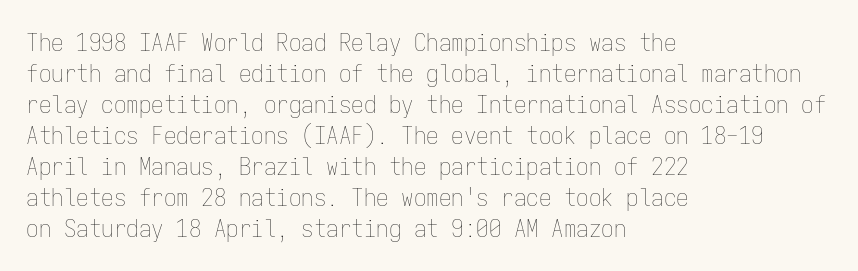
Q: Is the text bold? A: No.
Q: Is the text italic (slanted)? A: No, it is upright.
Q: Is the text underlined? A: No.
Q: How is the paragraph aligned? A: Left-aligned.
Q: Is the spacing between letters normal or unusually wide? A: Normal.
